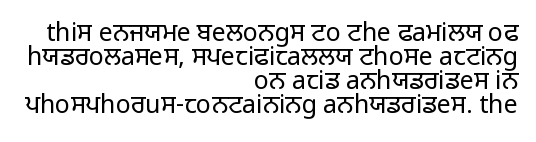
Bare-footed words on every line. These lines stack with their right ends in a neat column. Observe the ordinary spacing: letters are neighbours, not strangers. Stems here are at most as thick as an everyday book face.
